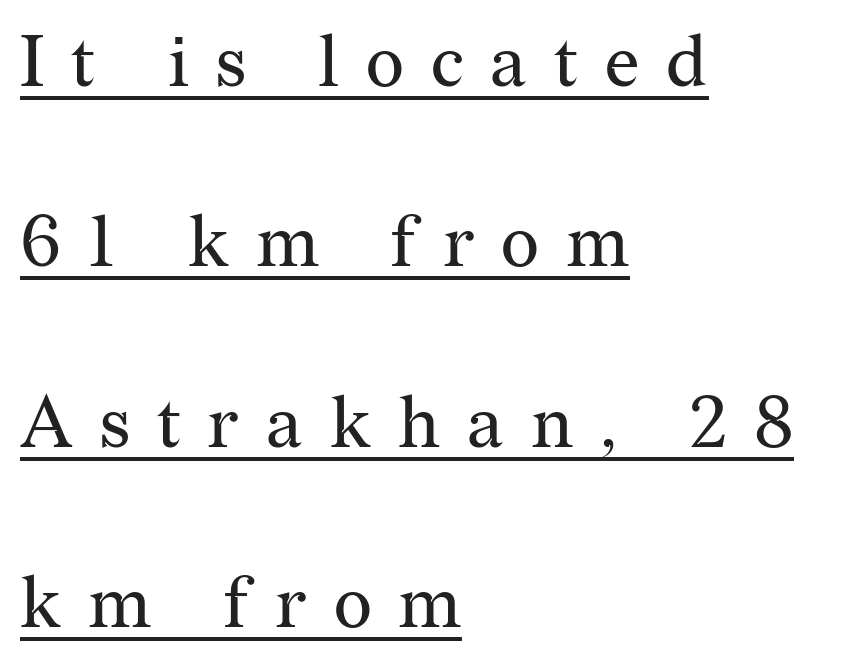
Q: Is the text bold? A: No.
Q: Is the text italic (slanted)? A: No, it is upright.
Q: Is the typeface a serif or a sans-serif typeface? A: Serif.
Q: Is the text underlined? A: Yes.
Q: How is the paragraph aligned? A: Left-aligned.
Q: Is the spacing between letters normal or unusually wide? A: Unusually wide.
Q: Is the spacing between lines tight, normal or loose? A: Loose.
Q: Width (condensed, normal, or wide)? A: Normal.
Q: Stroke contrast? A: Medium.
Q: x-height? A: Medium.
Q: Monospaced? A: No.
